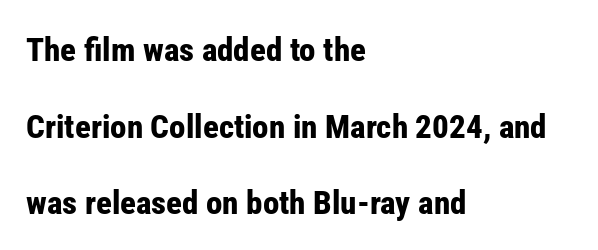
Q: Is the text bold? A: Yes.
Q: Is the text italic (slanted)? A: No, it is upright.
Q: Is the typeface a serif or a sans-serif typeface? A: Sans-serif.
Q: Is the text underlined? A: No.
Q: How is the paragraph aligned? A: Left-aligned.
Q: Is the spacing between letters normal or unusually wide? A: Normal.
Q: Is the spacing between lines tight, normal or loose? A: Loose.
Q: Width (condensed, normal, or wide)? A: Condensed.
Q: Stroke contrast? A: Low.
Q: x-height? A: Medium.
Q: Monospaced? A: No.
